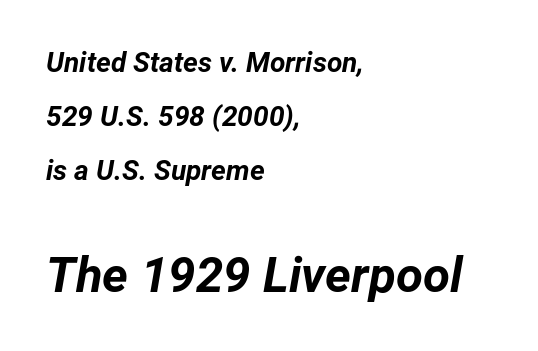
The image shows 49 px bold type, italic (leaning right); set left-aligned, loose line spacing (1.92x), normal letter spacing, not underlined; the second (bottom) block is 1.75x larger; low stroke contrast and a medium x-height.
